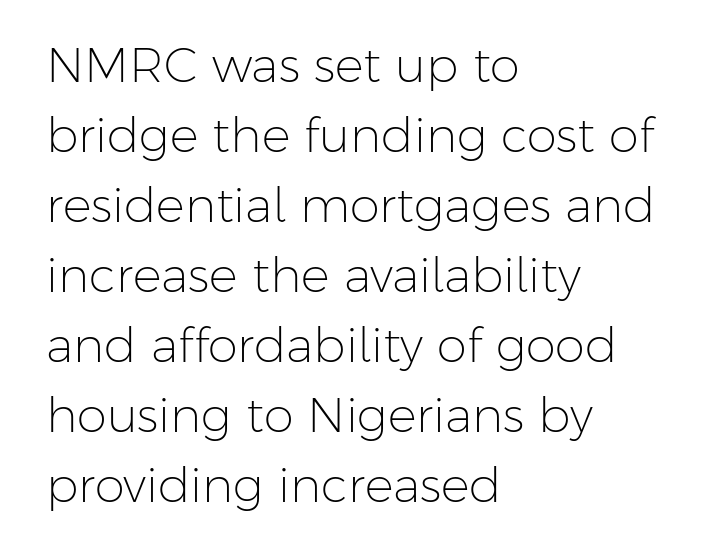
Evenly set lines give the paragraph a standard silhouette. The designer went with a sans here, leaving each stem footless. The zone under the glyphs is completely vacant. You could not count columns in this text — the font is proportionally spaced. Compared with typical body copy, the letter spacing here is the same. The type sits square on the baseline with zero lean.
